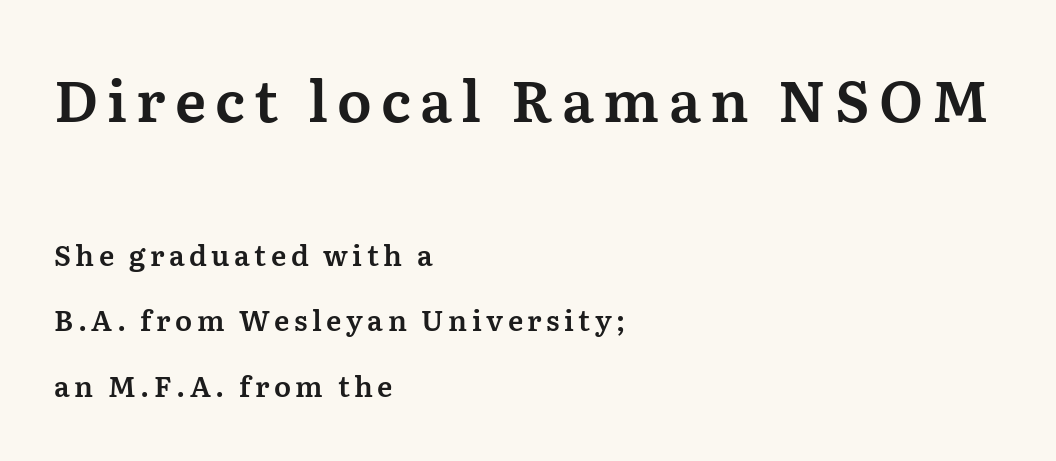
One glance says open: line gaps are wider than usual. The face used here is seriffed, in the tradition of book romans. Left-aligned paragraph, ragged on the right. Plain, unruled lines of type.
